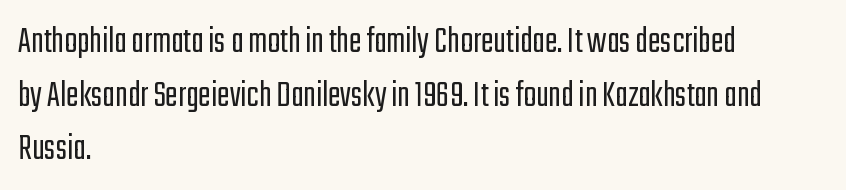
The image shows 38 px light, condensed sans-serif type, upright; set left-aligned, normal line spacing (1.41x), normal letter spacing, not underlined; low stroke contrast and a medium x-height.
